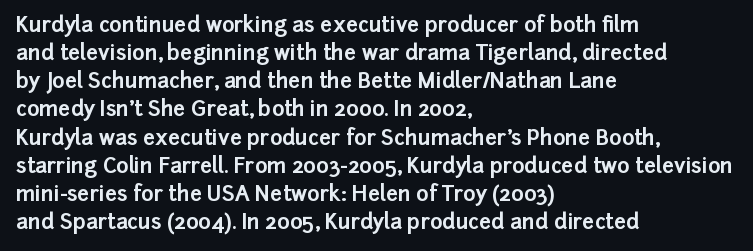
The image shows 21 px bold type, upright; set left-aligned, normal line spacing (1.34x), normal letter spacing, not underlined.
